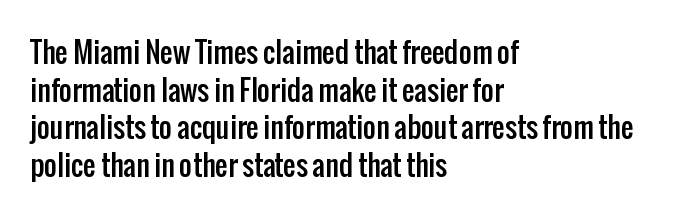
Q: Is the text italic (slanted)? A: No, it is upright.
Q: Is the typeface a serif or a sans-serif typeface? A: Sans-serif.
Q: Is the text underlined? A: No.
Q: How is the paragraph aligned? A: Left-aligned.
Q: Is the spacing between letters normal or unusually wide? A: Normal.
Q: Is the spacing between lines tight, normal or loose? A: Normal.
Q: Width (condensed, normal, or wide)? A: Condensed.
Q: Stroke contrast? A: Low.
Q: x-height? A: Medium.
Q: Monospaced? A: No.
